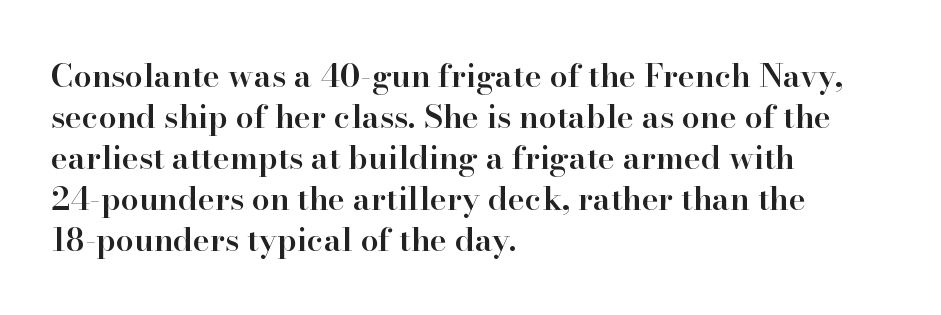
{"serif": "yes", "italic": "no", "bold": "semi", "weight": "semibold", "width": "normal", "stroke_contrast": "high", "x_height": "small", "monospaced": "no", "underline": "no", "align": "left", "line_spacing": "normal", "line_spacing_ratio": 1.28, "letter_spacing": "normal", "letter_spacing_em": 0.0, "glyph_px": 32}
